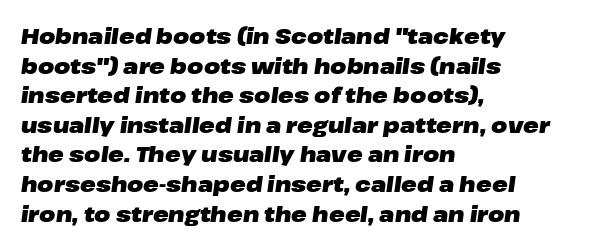
Summary of weight: heavy, a full bold. Students, observe: this is what conventionally led text looks like. Typeset ragged right — the left edge is the straight one. In terms of letterspacing, this is plain default setting. The space beneath each line is pristine and unruled. The passage shown leans; its letterforms are oblique.
